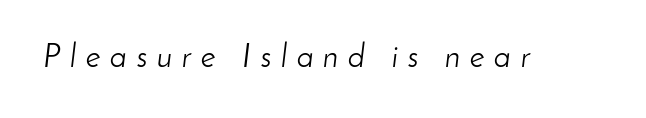
The image shows 32 px light type, italic (leaning right); set unusually wide letter spacing (+0.3 em), not underlined; low stroke contrast and a small x-height.
